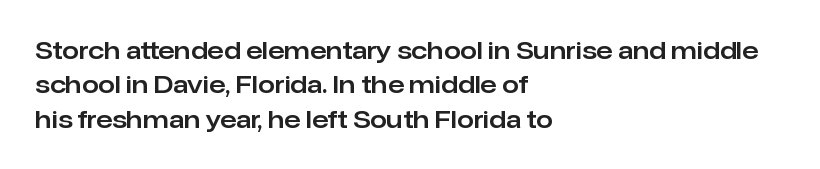
{"italic": "no", "underline": "no", "align": "left", "line_spacing": "normal", "line_spacing_ratio": 1.43, "letter_spacing": "normal", "letter_spacing_em": 0.0, "glyph_px": 24}
